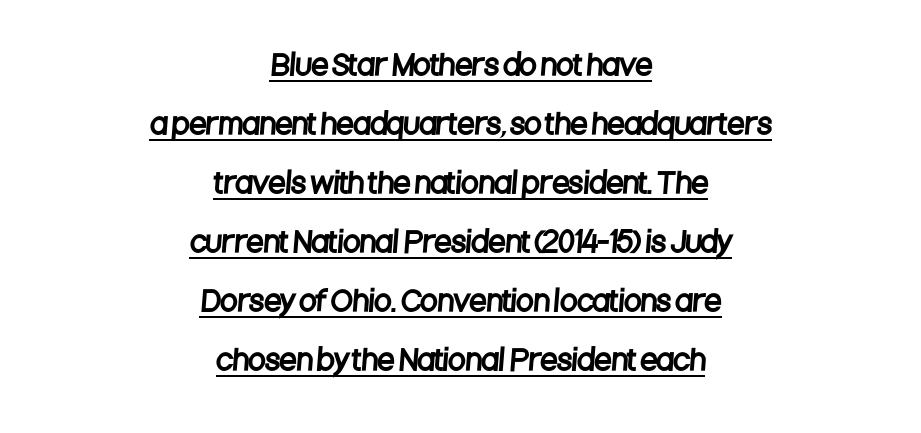
{"serif": "no", "width": "condensed", "stroke_contrast": "low", "x_height": "large", "monospaced": "no", "underline": "yes", "align": "center", "line_spacing": "loose", "line_spacing_ratio": 2.11, "letter_spacing": "normal", "letter_spacing_em": 0.0, "glyph_px": 28}
